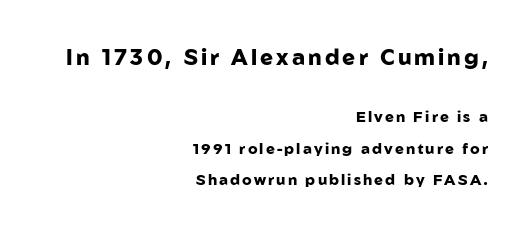
The image shows 22 px bold type, upright; set right-aligned, loose line spacing (2.11x), not underlined; the first (top) block is 1.47x larger.
